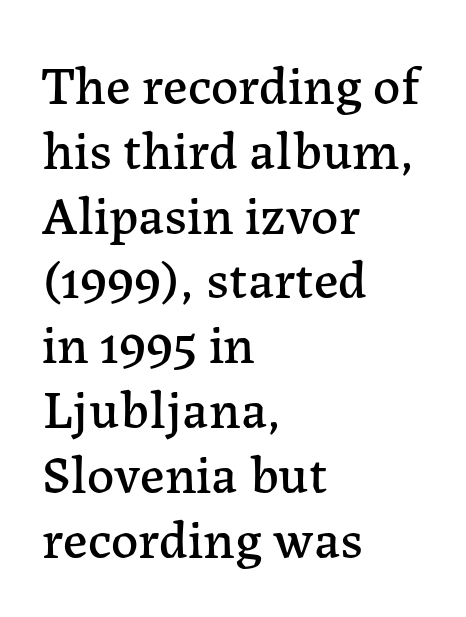
Q: Is the text italic (slanted)? A: No, it is upright.
Q: Is the typeface a serif or a sans-serif typeface? A: Serif.
Q: Is the text underlined? A: No.
Q: How is the paragraph aligned? A: Left-aligned.
Q: Is the spacing between letters normal or unusually wide? A: Normal.
Q: Width (condensed, normal, or wide)? A: Normal.
Q: Stroke contrast? A: Low.
Q: x-height? A: Medium.
Q: Monospaced? A: No.
